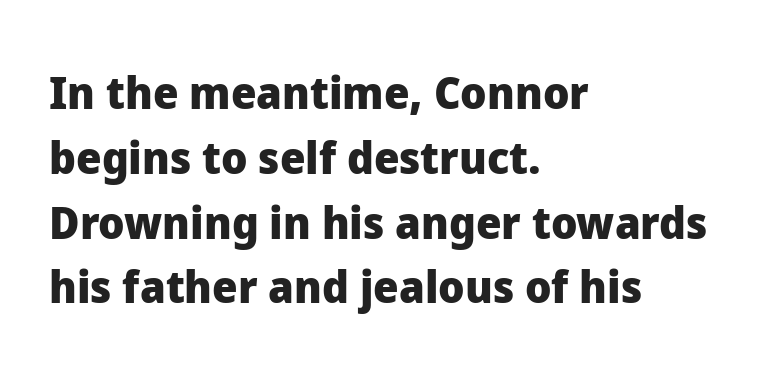
The image shows 45 px heavy sans-serif type, upright; set left-aligned, normal line spacing (1.44x), normal letter spacing, not underlined; low stroke contrast and a medium x-height.
